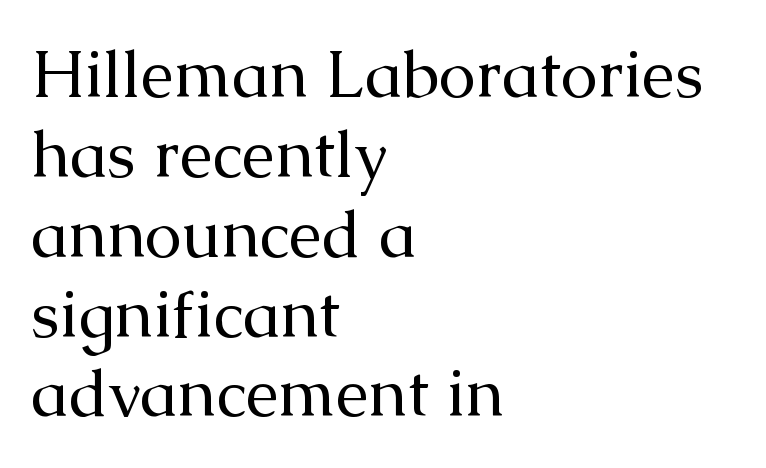
{"serif": "yes", "italic": "no", "bold": "no", "weight": "regular", "width": "normal", "stroke_contrast": "medium", "x_height": "medium", "monospaced": "no", "underline": "no", "align": "left", "line_spacing_ratio": 1.21, "letter_spacing": "normal", "letter_spacing_em": 0.0, "glyph_px": 66}
